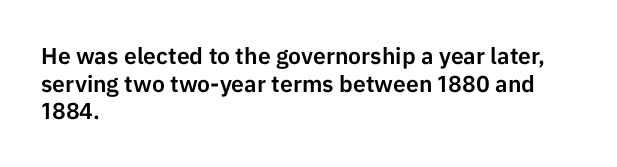
{"italic": "no", "underline": "no", "align": "left", "line_spacing_ratio": 1.2, "letter_spacing": "normal", "letter_spacing_em": 0.0, "glyph_px": 23}
